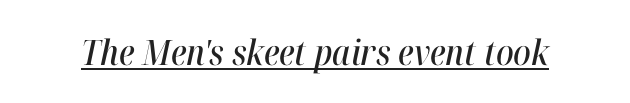
Varying glyph widths throughout — classic text-font behaviour. Short note: letters normally spaced. Compared with undecorated copy, this sample adds a rule below the words. This sample uses an oblique cut, with every glyph tilted off the vertical.
